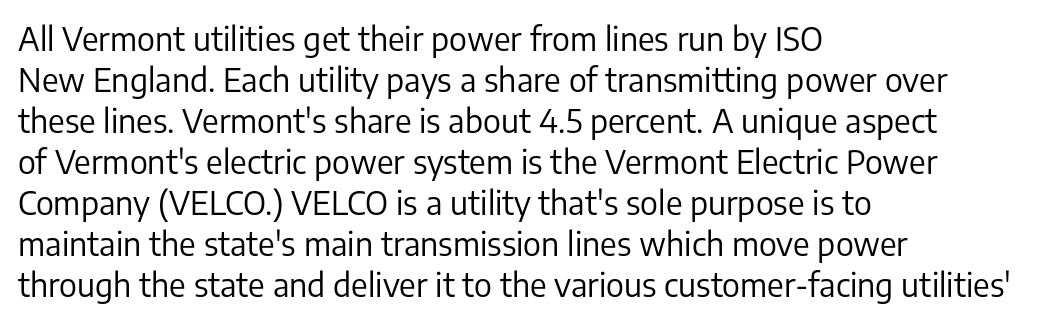
{"serif": "no", "italic": "no", "bold": "no", "weight": "regular", "width": "normal", "stroke_contrast": "low", "x_height": "medium", "monospaced": "no", "underline": "no", "align": "left", "line_spacing": "normal", "line_spacing_ratio": 1.28, "letter_spacing": "normal", "letter_spacing_em": 0.0, "glyph_px": 32}
